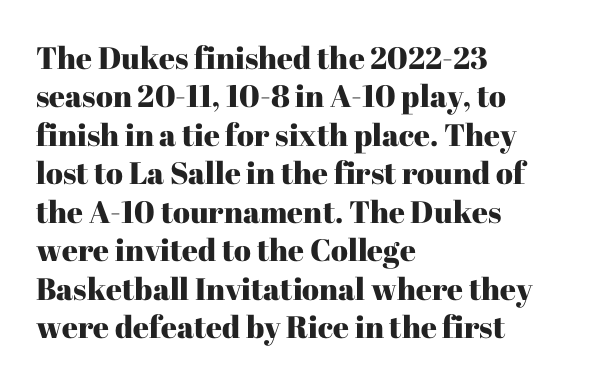
The image shows 31 px serif type, upright; set left-aligned, line spacing 1.24x, normal letter spacing, not underlined; high stroke contrast and a medium x-height.
